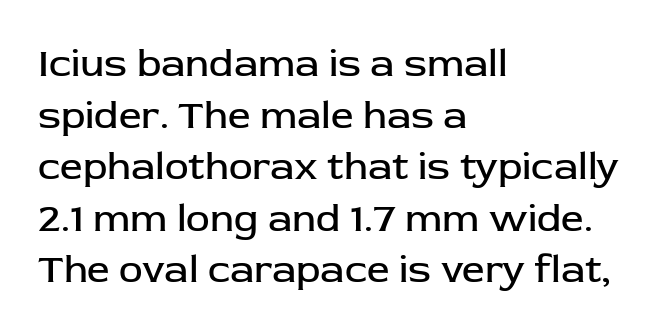
The image shows 40 px regular-weight sans-serif type, upright; set left-aligned, normal line spacing (1.29x), normal letter spacing, not underlined; low stroke contrast and a medium x-height.
